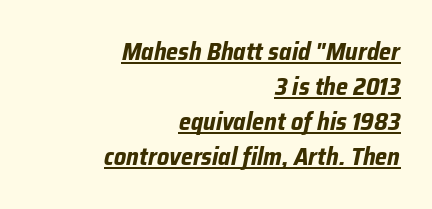
Q: Is the text bold? A: Yes.
Q: Is the text italic (slanted)? A: Yes, it leans right by about 12 degrees.
Q: Is the text underlined? A: Yes.
Q: How is the paragraph aligned? A: Right-aligned.
Q: Is the spacing between letters normal or unusually wide? A: Normal.
Q: Is the spacing between lines tight, normal or loose? A: Normal.
